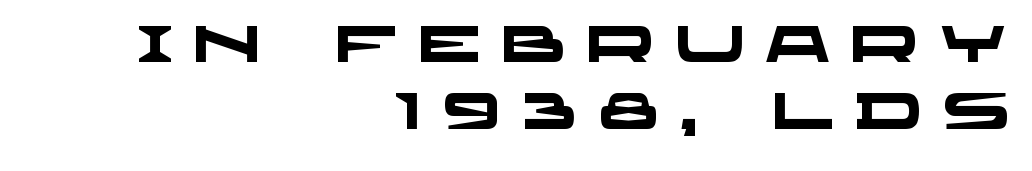
A normal amount of white space separates one row of letters from the next. Caption: multi-line text, flush right, ragged left. Each row of text sits above clean, open space. Heft: maximum for text — a bold. Words appear elongated and porous because spacing is wide.
